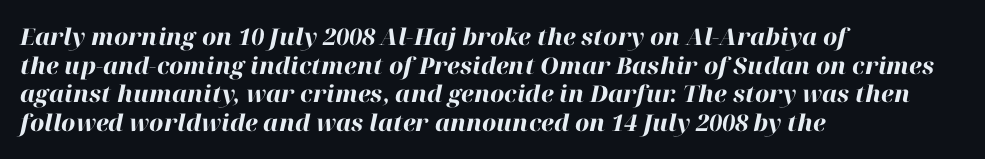
You can tell it's italic because the verticals aren't actually vertical. What weight is shown? A full bold with thick strokes. Rule under the text: the space is simply empty. These lines sit exactly where default settings would place them. The type is set solid horizontally, with unmodified tracking.
